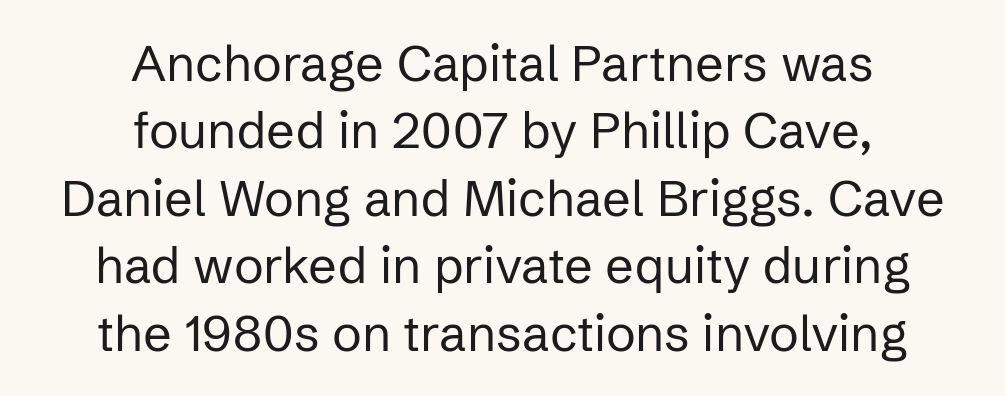
Q: Is the text bold? A: No.
Q: Is the text italic (slanted)? A: No, it is upright.
Q: Is the typeface a serif or a sans-serif typeface? A: Sans-serif.
Q: Is the text underlined? A: No.
Q: How is the paragraph aligned? A: Centered.
Q: Is the spacing between letters normal or unusually wide? A: Normal.
Q: Is the spacing between lines tight, normal or loose? A: Normal.
Q: Width (condensed, normal, or wide)? A: Normal.
Q: Stroke contrast? A: Low.
Q: x-height? A: Medium.
Q: Monospaced? A: No.
